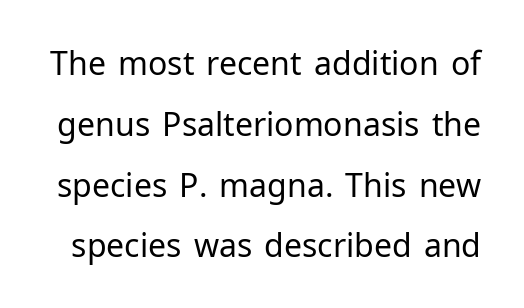
The image shows 32 px regular-weight sans-serif type, upright; set loose line spacing (1.9x), normal letter spacing, not underlined; low stroke contrast and a medium x-height.
